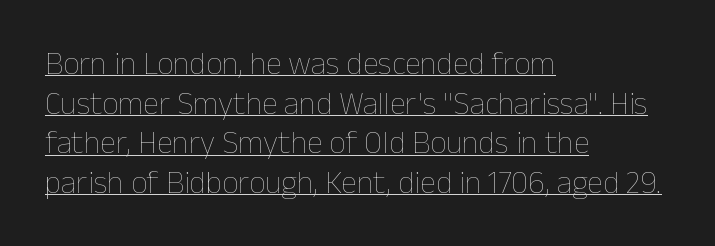
The typography opts for an upright posture over an oblique one. Nothing heavy about these letters — not bold at all. The passage shown is underscored from start to finish. The lines are quadded left.
